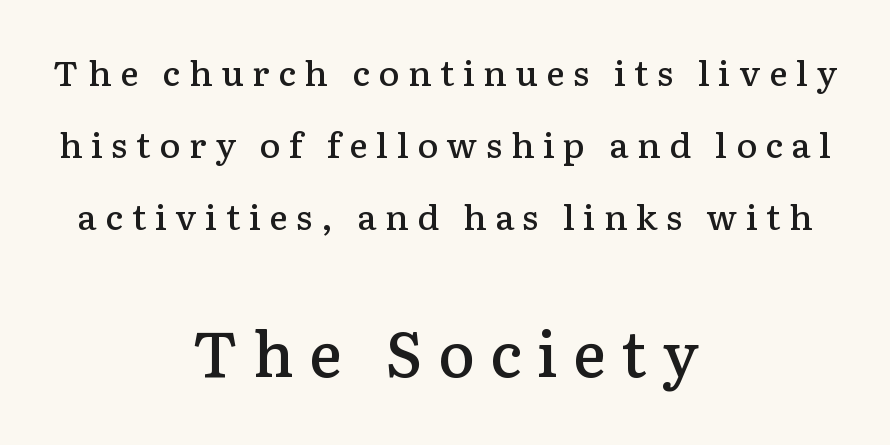
The image shows 62 px semibold serif type, upright; set centered, loose line spacing (2.06x), unusually wide letter spacing (+0.25 em), not underlined; the second (bottom) block is 1.77x larger; low stroke contrast and a medium x-height.
